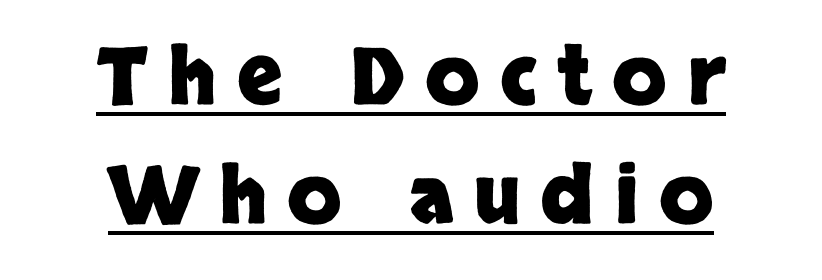
Its strokes are broad and dark, the hallmark of bold type. A typographer would call this underscored text. The font's upright variant was chosen for this text. Vertically, the passage feels balanced, rows spaced as you'd expect. A typesetter would call this proportional, since set widths differ per character.
